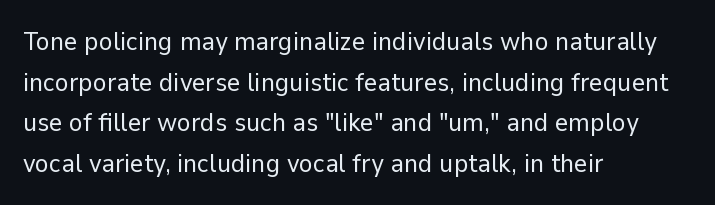
Q: Is the text bold? A: No.
Q: Is the text italic (slanted)? A: No, it is upright.
Q: Is the text underlined? A: No.
Q: How is the paragraph aligned? A: Left-aligned.
Q: Is the spacing between letters normal or unusually wide? A: Normal.
Q: Is the spacing between lines tight, normal or loose? A: Normal.
